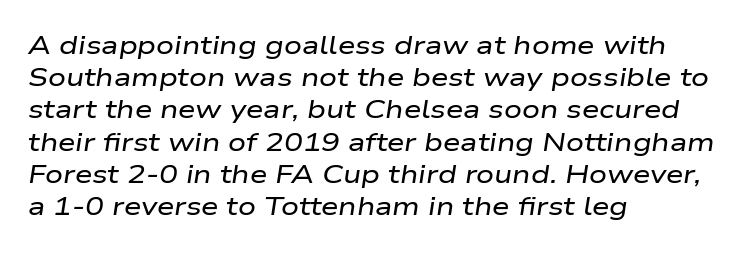
{"italic": "yes", "lean": "right", "slant_degrees": 9, "underline": "no", "align": "left", "line_spacing": "normal", "line_spacing_ratio": 1.29, "letter_spacing": "normal", "letter_spacing_em": 0.0, "glyph_px": 25}
